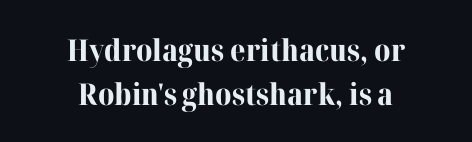
This sample has the flowing, uneven cadence of proportional lettering. The letters stand upright; this is a roman face. Is there much room between lines? A standard amount, neither cramped nor airy. Notice how the passage keeps no hard edge, just a central spine. Examine the stroke ends and you'll spot serifs. Letters rest on an invisible, unmarked baseline.
